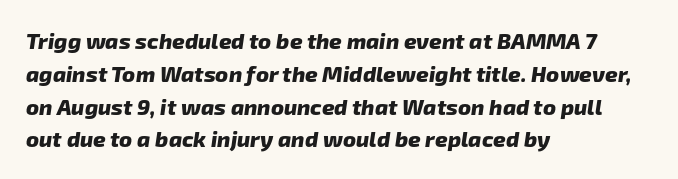
Q: Is the text bold? A: Yes.
Q: Is the text underlined? A: No.
Q: How is the paragraph aligned? A: Left-aligned.
Q: Is the spacing between letters normal or unusually wide? A: Normal.
Q: Is the spacing between lines tight, normal or loose? A: Normal.
